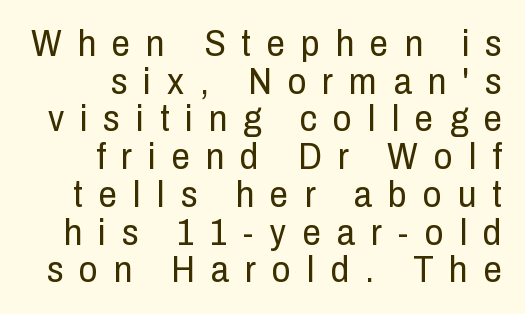
{"serif": "no", "italic": "no", "bold": "no", "weight": "regular", "width": "condensed", "stroke_contrast": "low", "x_height": "medium", "monospaced": "no", "underline": "no", "align": "right", "line_spacing": "tight", "line_spacing_ratio": 1.02, "letter_spacing": "wide", "letter_spacing_em": 0.43, "glyph_px": 37}
